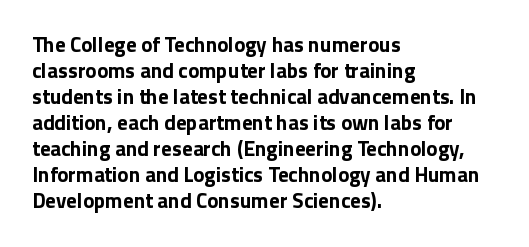
The strokes are fattened all the way to bold. Visually the block forms a straight wall on the left and a jagged coastline on the right. A typesetter would mark this as roman, not italic. The words here are not underlined.
